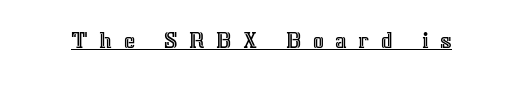
Q: Is the text italic (slanted)? A: No, it is upright.
Q: Is the text underlined? A: Yes.
Q: Is the spacing between letters normal or unusually wide? A: Unusually wide.
